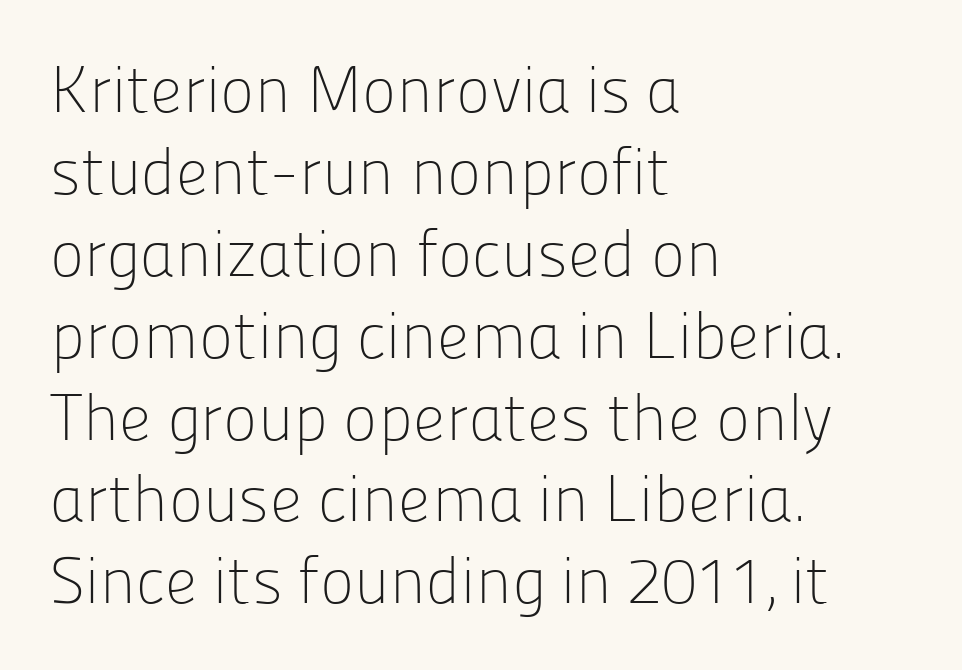
Q: Is the text bold? A: No.
Q: Is the text italic (slanted)? A: No, it is upright.
Q: Is the typeface a serif or a sans-serif typeface? A: Sans-serif.
Q: Is the text underlined? A: No.
Q: How is the paragraph aligned? A: Left-aligned.
Q: Is the spacing between letters normal or unusually wide? A: Normal.
Q: Is the spacing between lines tight, normal or loose? A: Normal.
Q: Width (condensed, normal, or wide)? A: Normal.
Q: Stroke contrast? A: Low.
Q: x-height? A: Medium.
Q: Monospaced? A: No.
